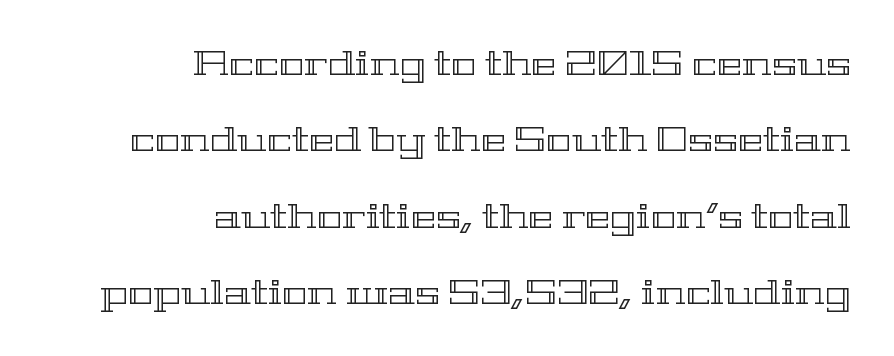
Q: Is the text italic (slanted)? A: No, it is upright.
Q: Is the text underlined? A: No.
Q: How is the paragraph aligned? A: Right-aligned.
Q: Is the spacing between letters normal or unusually wide? A: Normal.
Q: Is the spacing between lines tight, normal or loose? A: Loose.
Q: Width (condensed, normal, or wide)? A: Wide.
Q: x-height? A: Medium.
Q: Monospaced? A: No.
